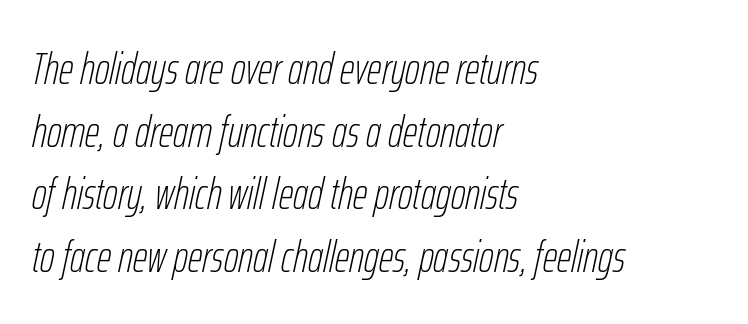
Stem width sits at or under what a default text font uses. You can tell it's italic because the verticals aren't actually vertical. Bare-footed words on every line. Spacing verdict: proportional, widths tailored to each character.
